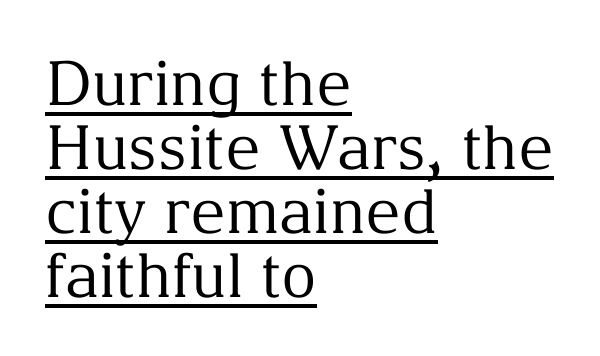
The image shows 61 px regular-weight serif type, upright; set left-aligned, tight line spacing (1.05x), normal letter spacing, underlined; medium stroke contrast and a medium x-height.
